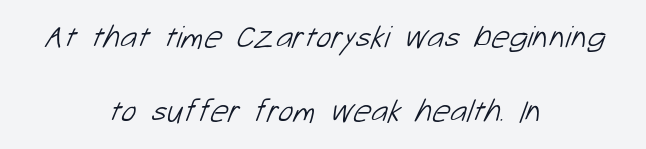
Q: Is the text bold? A: No.
Q: Is the typeface a serif or a sans-serif typeface? A: Sans-serif.
Q: Is the text underlined? A: No.
Q: How is the paragraph aligned? A: Centered.
Q: Is the spacing between letters normal or unusually wide? A: Normal.
Q: Is the spacing between lines tight, normal or loose? A: Loose.
Q: Width (condensed, normal, or wide)? A: Normal.
Q: Stroke contrast? A: Low.
Q: x-height? A: Medium.
Q: Monospaced? A: No.
